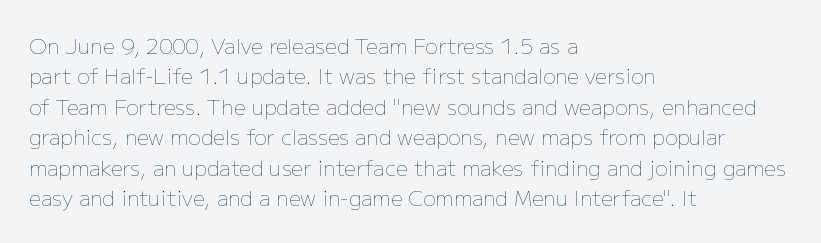
Letter spacing: default. Ink coverage per letter is moderate at most. The rag falls on the right side of this text block. Descenders are the only things crossing below the line. This block has exactly the height ordinary leading produces. This is the regular roman posture of the typeface.
